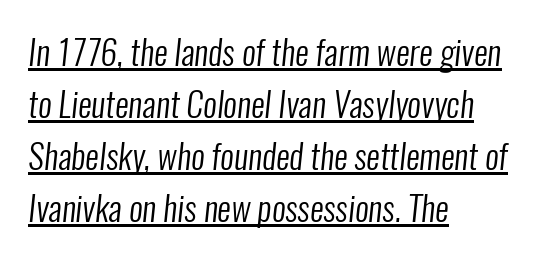
Q: Is the text bold? A: No.
Q: Is the typeface a serif or a sans-serif typeface? A: Sans-serif.
Q: Is the text underlined? A: Yes.
Q: How is the paragraph aligned? A: Left-aligned.
Q: Is the spacing between letters normal or unusually wide? A: Normal.
Q: Is the spacing between lines tight, normal or loose? A: Normal.
Q: Width (condensed, normal, or wide)? A: Condensed.
Q: Stroke contrast? A: Low.
Q: x-height? A: Medium.
Q: Monospaced? A: No.
